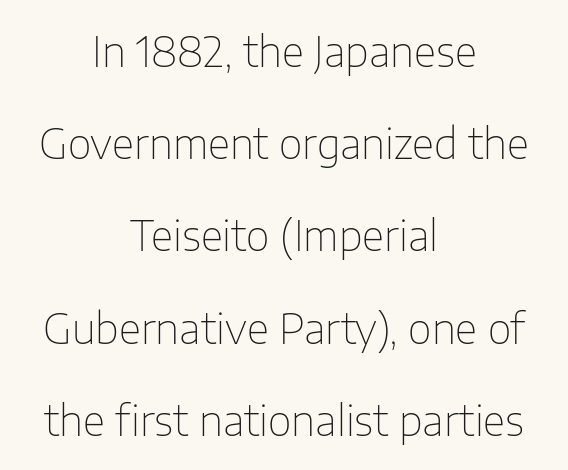
The image shows 41 px thin sans-serif type, upright; set centered, loose line spacing (2.25x), normal letter spacing, not underlined; low stroke contrast and a medium x-height.
